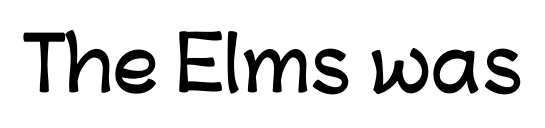
Q: Is the text italic (slanted)? A: No, it is upright.
Q: Is the typeface a serif or a sans-serif typeface? A: Sans-serif.
Q: Is the text underlined? A: No.
Q: Is the spacing between letters normal or unusually wide? A: Normal.
Q: Width (condensed, normal, or wide)? A: Normal.
Q: Stroke contrast? A: Low.
Q: x-height? A: Medium.
Q: Monospaced? A: No.
